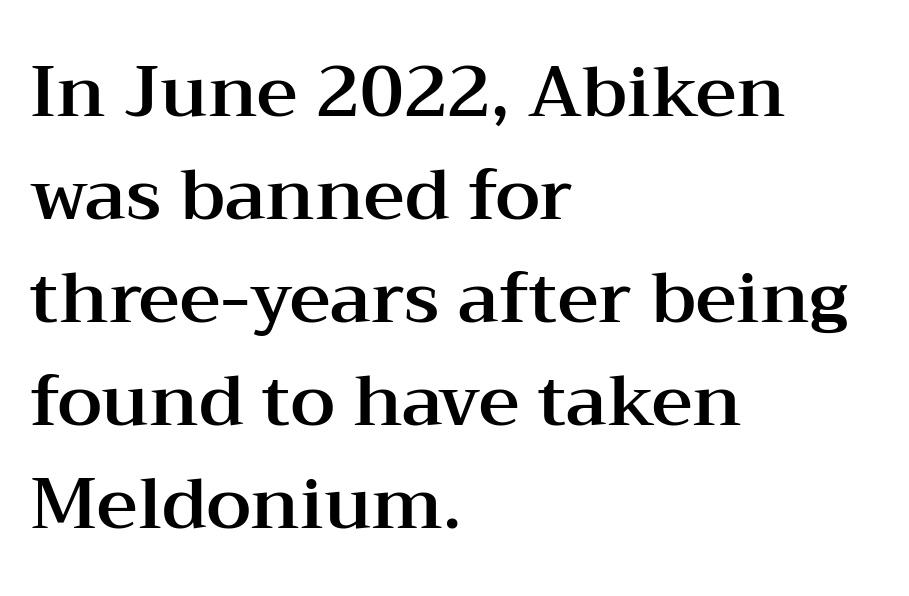
{"serif": "yes", "italic": "no", "width": "wide", "stroke_contrast": "medium", "x_height": "medium", "monospaced": "no", "underline": "no", "align": "left", "line_spacing": "normal", "line_spacing_ratio": 1.45, "letter_spacing": "normal", "letter_spacing_em": 0.0, "glyph_px": 71}
